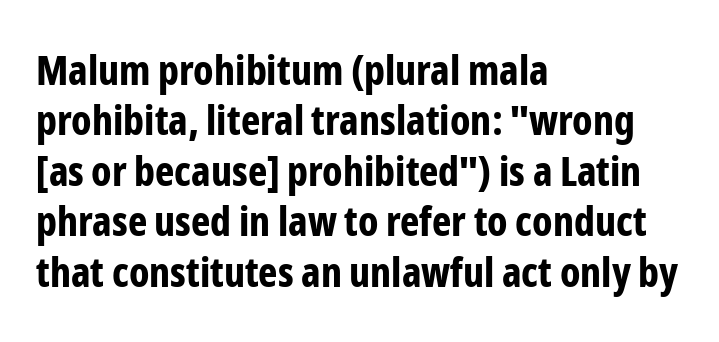
{"serif": "no", "italic": "no", "bold": "yes", "weight": "bold", "width": "condensed", "stroke_contrast": "low", "x_height": "medium", "monospaced": "no", "underline": "no", "align": "left", "line_spacing_ratio": 1.23, "letter_spacing": "normal", "letter_spacing_em": 0.0, "glyph_px": 41}
